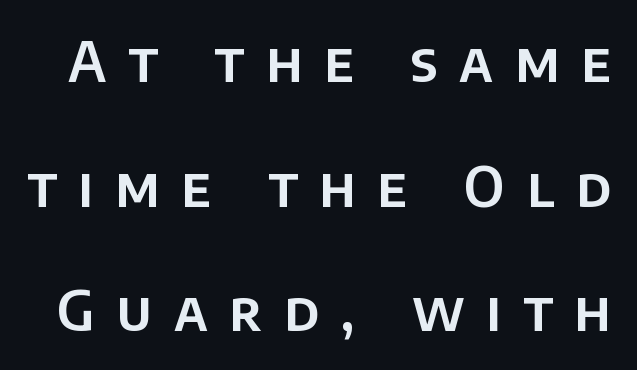
{"serif": "no", "italic": "no", "width": "normal", "stroke_contrast": "low", "x_height": "large", "monospaced": "no", "underline": "no", "line_spacing": "loose", "line_spacing_ratio": 2.31, "letter_spacing": "wide", "letter_spacing_em": 0.4, "glyph_px": 54}
